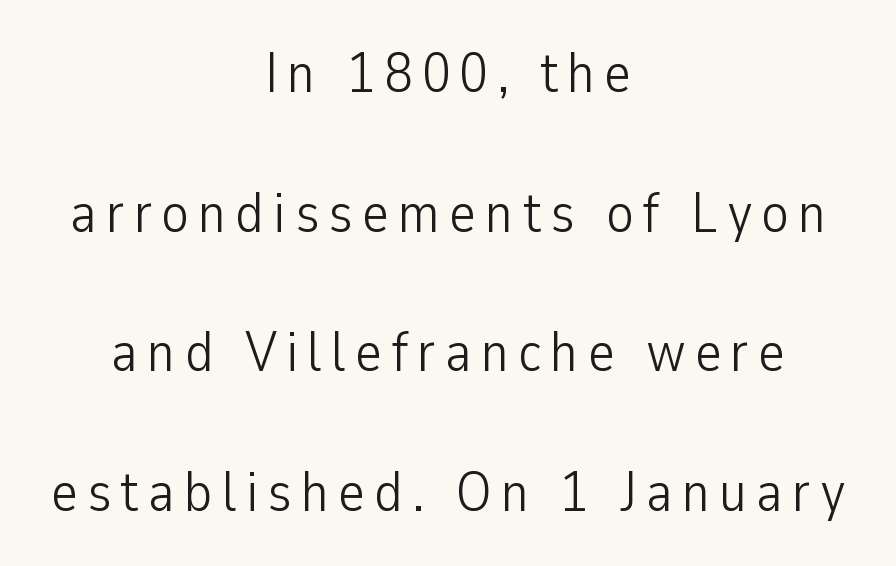
Think standard paragraph weight, or any step lighter than that. A student would call this center alignment; a typographer would say set centered. A clean baseline with only descenders dipping below it. The axis of the letterforms is exactly vertical. Proportional: the letters do not fall into vertical columns.
